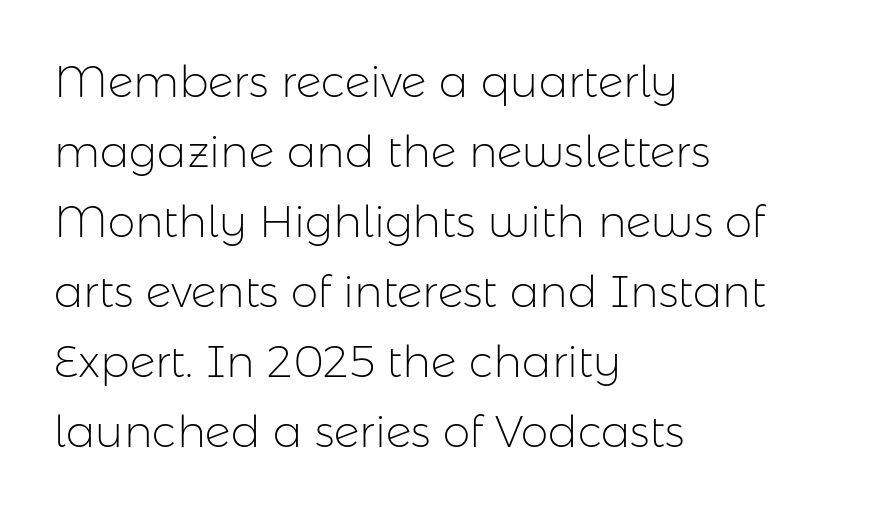
Q: Is the text bold? A: No.
Q: Is the text italic (slanted)? A: No, it is upright.
Q: Is the typeface a serif or a sans-serif typeface? A: Sans-serif.
Q: Is the text underlined? A: No.
Q: How is the paragraph aligned? A: Left-aligned.
Q: Is the spacing between letters normal or unusually wide? A: Normal.
Q: Is the spacing between lines tight, normal or loose? A: Normal.
Q: Width (condensed, normal, or wide)? A: Normal.
Q: Stroke contrast? A: Low.
Q: x-height? A: Medium.
Q: Monospaced? A: No.
